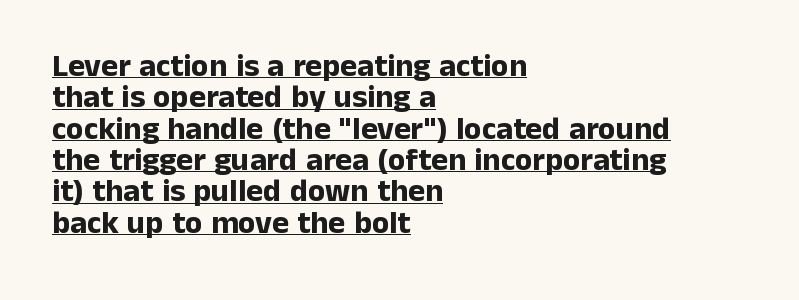
Q: Is the text bold? A: Yes.
Q: Is the text italic (slanted)? A: No, it is upright.
Q: Is the typeface a serif or a sans-serif typeface? A: Sans-serif.
Q: Is the text underlined? A: Yes.
Q: How is the paragraph aligned? A: Left-aligned.
Q: Is the spacing between letters normal or unusually wide? A: Normal.
Q: Is the spacing between lines tight, normal or loose? A: Tight.
Q: Width (condensed, normal, or wide)? A: Normal.
Q: Stroke contrast? A: Low.
Q: x-height? A: Medium.
Q: Monospaced? A: No.
